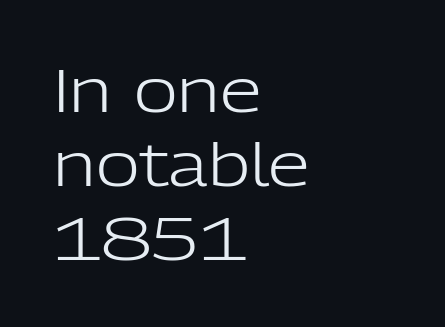
Q: Is the text bold? A: No.
Q: Is the text italic (slanted)? A: No, it is upright.
Q: Is the typeface a serif or a sans-serif typeface? A: Sans-serif.
Q: Is the text underlined? A: No.
Q: How is the paragraph aligned? A: Left-aligned.
Q: Is the spacing between letters normal or unusually wide? A: Normal.
Q: Width (condensed, normal, or wide)? A: Normal.
Q: Stroke contrast? A: Low.
Q: x-height? A: Medium.
Q: Monospaced? A: No.
